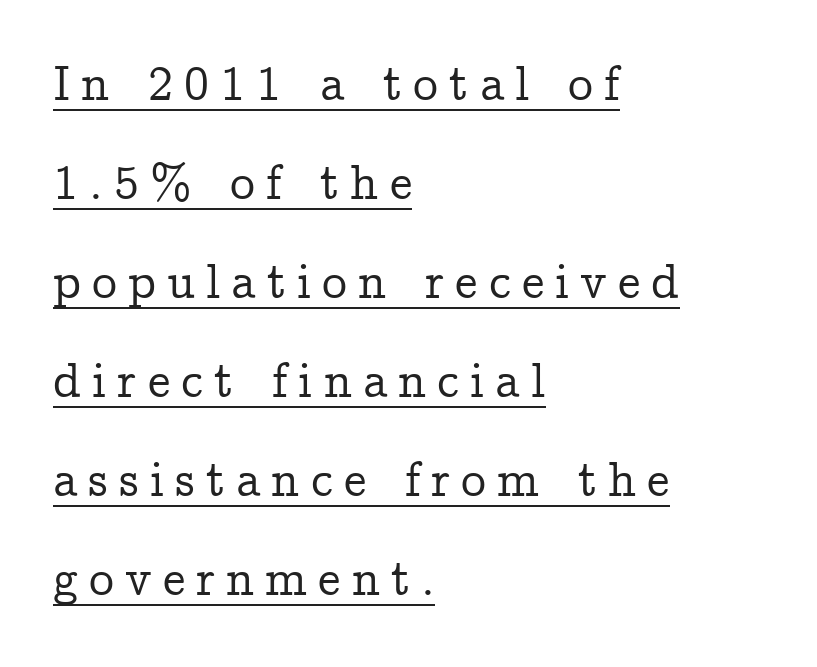
The image shows 50 px serif type, upright; set left-aligned, loose line spacing (1.98x), unusually wide letter spacing (+0.22 em), underlined; low stroke contrast and a medium x-height.
